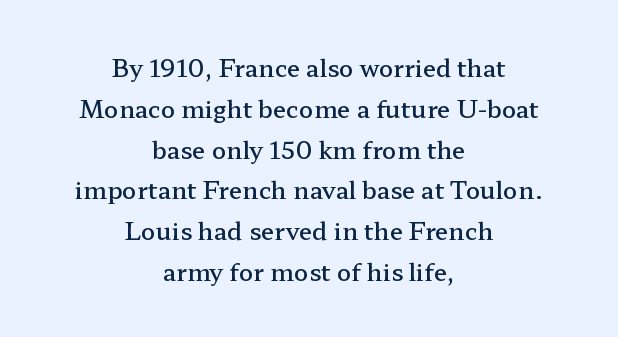
Descenders are the only things crossing below the line. The letters stand upright; this is a roman face. A bit beefed up — I'd call it semibold rather than bold. In CSS terms this would be text-align: center.
